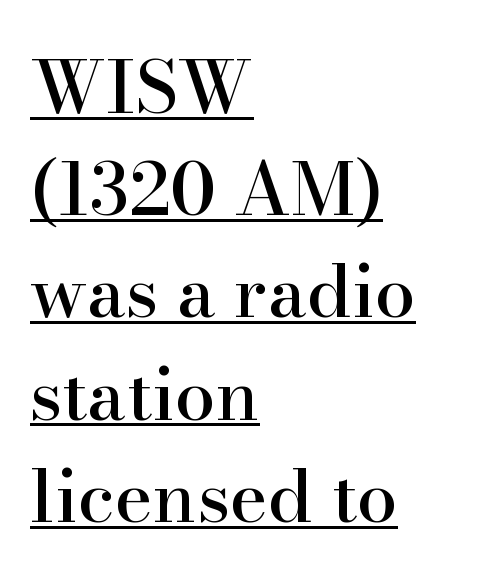
The image shows 73 px serif type, upright; set left-aligned, normal line spacing (1.4x), normal letter spacing, underlined; high stroke contrast and a small x-height.
